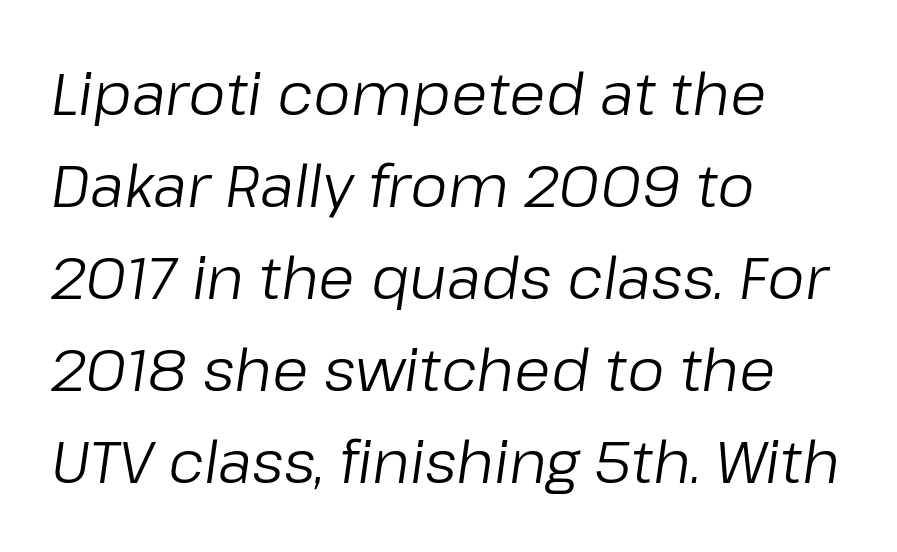
Q: Is the text bold? A: No.
Q: Is the text italic (slanted)? A: Yes, it leans right by about 8 degrees.
Q: Is the text underlined? A: No.
Q: How is the paragraph aligned? A: Left-aligned.
Q: Is the spacing between letters normal or unusually wide? A: Normal.
Q: Is the spacing between lines tight, normal or loose? A: Normal.
Q: Width (condensed, normal, or wide)? A: Normal.
Q: Stroke contrast? A: Low.
Q: x-height? A: Medium.
Q: Monospaced? A: No.
